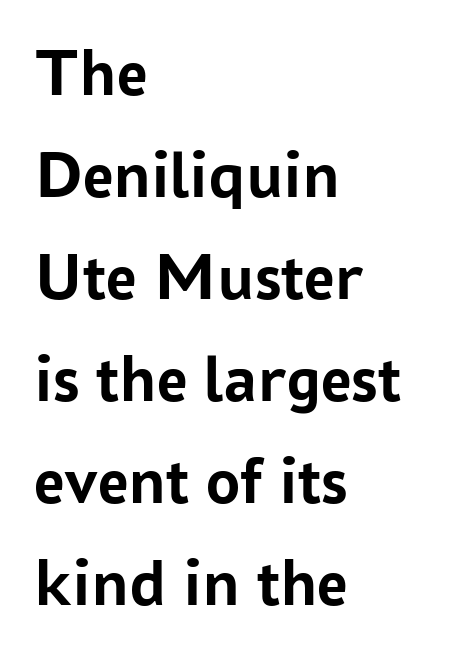
Q: Is the text bold? A: Yes.
Q: Is the text italic (slanted)? A: No, it is upright.
Q: Is the typeface a serif or a sans-serif typeface? A: Sans-serif.
Q: Is the text underlined? A: No.
Q: How is the paragraph aligned? A: Left-aligned.
Q: Is the spacing between letters normal or unusually wide? A: Normal.
Q: Is the spacing between lines tight, normal or loose? A: Normal.
Q: Width (condensed, normal, or wide)? A: Normal.
Q: Stroke contrast? A: Low.
Q: x-height? A: Medium.
Q: Monospaced? A: No.
